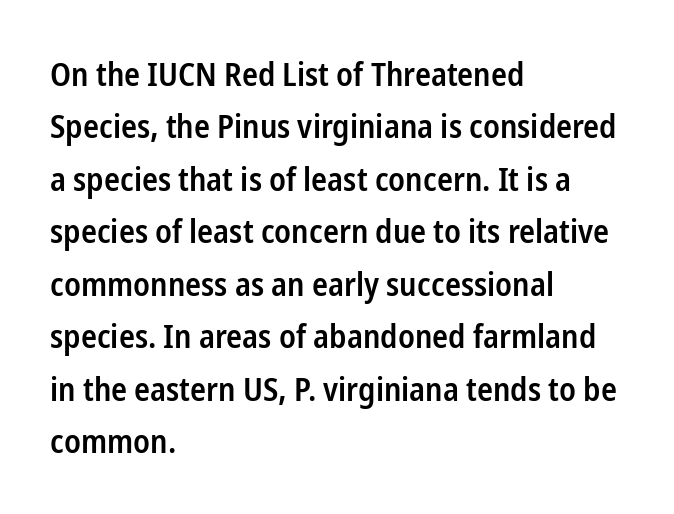
Vertical strokes here are truly vertical. The designer left line spacing at the default. Is the type bold? Partly — it's a semibold, heavier than regular but not fully bold. One-word summary of the alignment: left.
